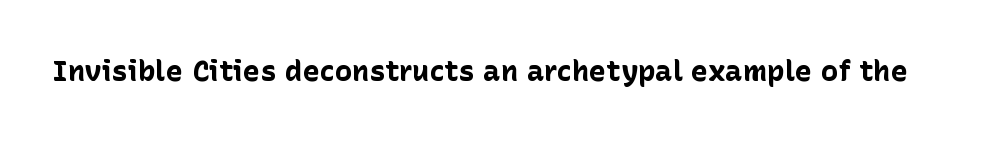
{"serif": "no", "italic": "no", "bold": "yes", "weight": "bold", "width": "normal", "stroke_contrast": "low", "x_height": "medium", "monospaced": "no", "underline": "no", "letter_spacing": "normal", "letter_spacing_em": 0.0, "glyph_px": 29}
